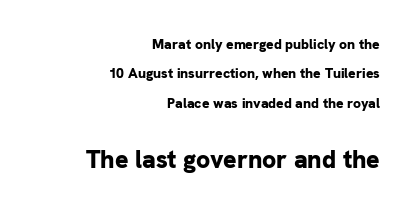
{"italic": "no", "bold": "yes", "underline": "no", "align": "right", "line_spacing": "loose", "line_spacing_ratio": 2.09, "letter_spacing": "normal", "letter_spacing_em": 0.0, "larger_block": "second", "size_ratio": 1.79, "glyph_px": 25}
